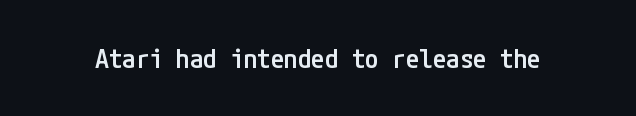
Q: Is the text bold? A: Semi-bold.
Q: Is the text italic (slanted)? A: No, it is upright.
Q: Is the text underlined? A: No.
Q: Is the spacing between letters normal or unusually wide? A: Normal.
